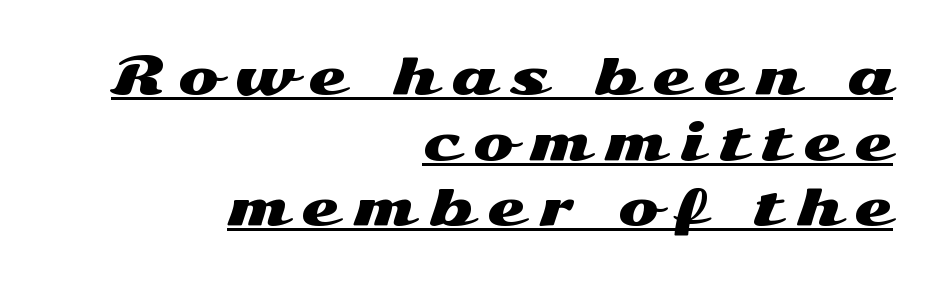
{"serif": "no", "width": "wide", "stroke_contrast": "medium", "x_height": "medium", "monospaced": "no", "underline": "yes", "align": "right", "line_spacing": "normal", "line_spacing_ratio": 1.34, "letter_spacing": "wide", "letter_spacing_em": 0.29, "glyph_px": 49}
